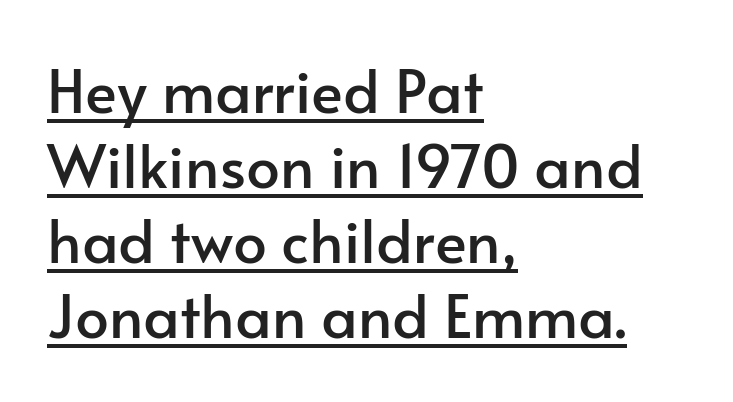
The image shows 60 px sans-serif type, upright; set left-aligned, normal line spacing (1.25x), normal letter spacing, underlined; low stroke contrast and a small x-height.
